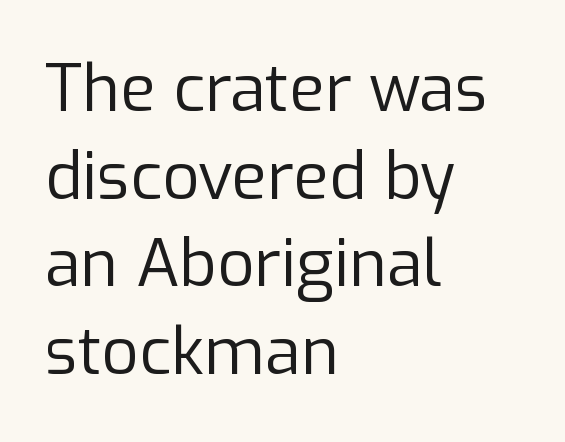
The lettering holds an erect, upright posture throughout. Are there feet on the stems? There aren't — it's a sans. Is this a fixed-width face? No — the glyphs have proportional, varying widths. The compositor pushed each line to the left boundary.
